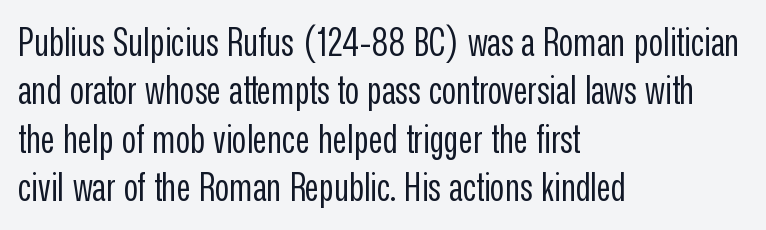
The image shows 39 px regular-weight, condensed sans-serif type, upright; set left-aligned, line spacing 1.24x, normal letter spacing, not underlined; low stroke contrast and a medium x-height.
